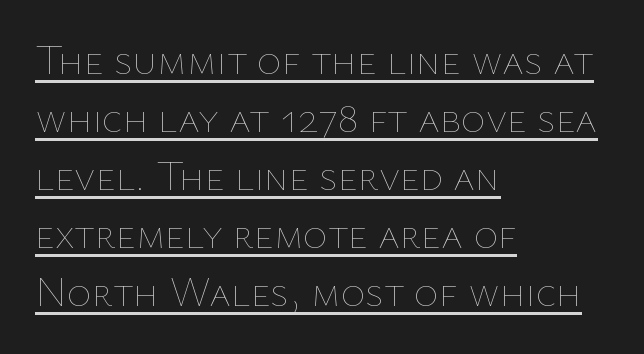
Rendered with straight, roman letterforms. Each stroke keeps to a modest, everyday thickness or less. Does extra space separate the letters? No, they use regular spacing. A baseline rule has been typeset under these characters. The passage shown is typed in a proportional face where columns would drift. Leading: standard.
